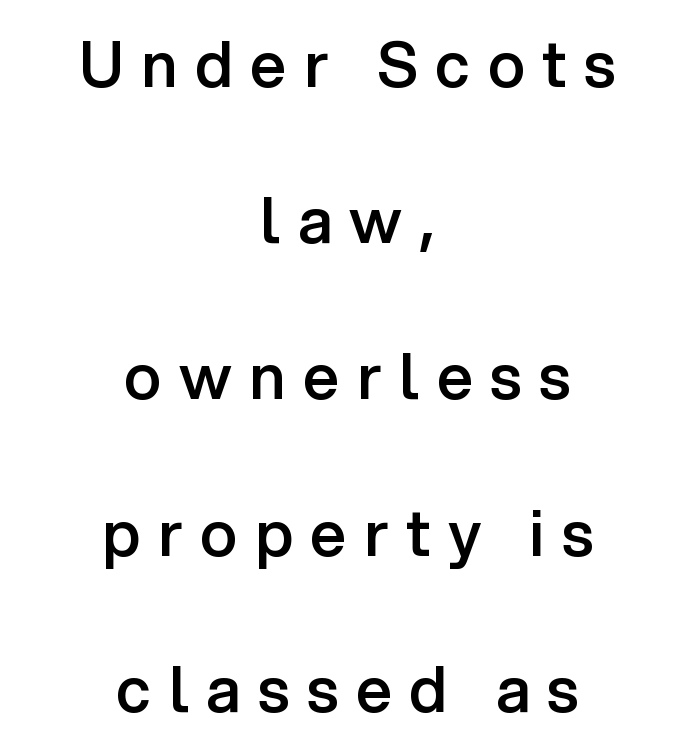
The image shows 63 px semibold sans-serif type, upright; set centered, loose line spacing (2.48x), unusually wide letter spacing (+0.28 em), not underlined; low stroke contrast and a medium x-height.
